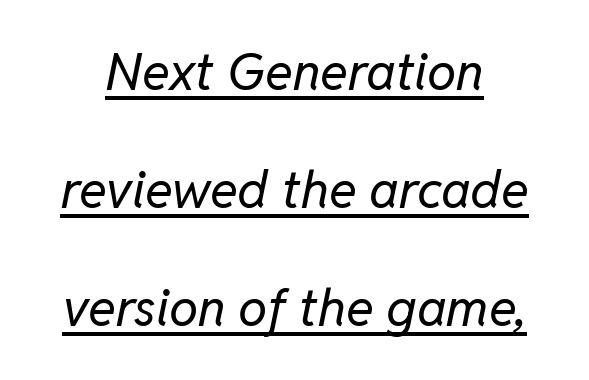
The passage shown is typed in a proportional face where columns would drift. The letters sit at their default tracking, neither squeezed nor spread. Regarding leading, the lines here are spaced well apart. Line starts and ends both wander, symmetrically. Students, observe the line beneath the letters — that is underlining. Stroke mass is kept to a normal reading level or below.
